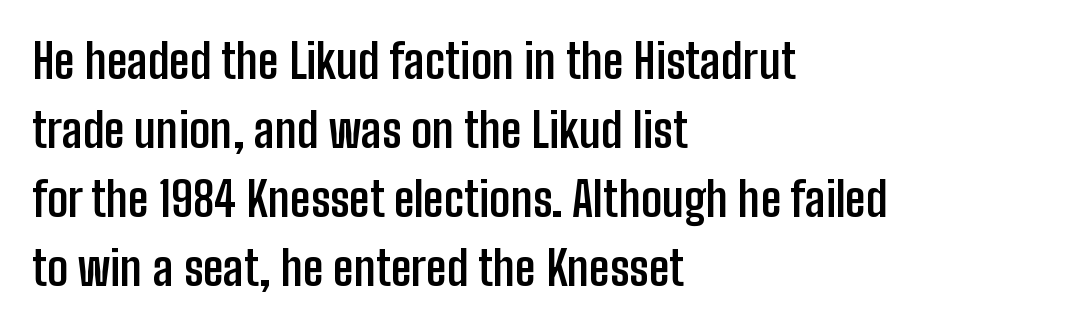
Observe the absence of serifs on each vertical stroke in this sample. In terms of weight, the rendering is a true, heavy bold. This sample uses an upright cut, with every glyph sitting square on the baseline. Caption: multi-line text, flush left, ragged right. The passage shown is typed in a proportional face where columns would drift.
